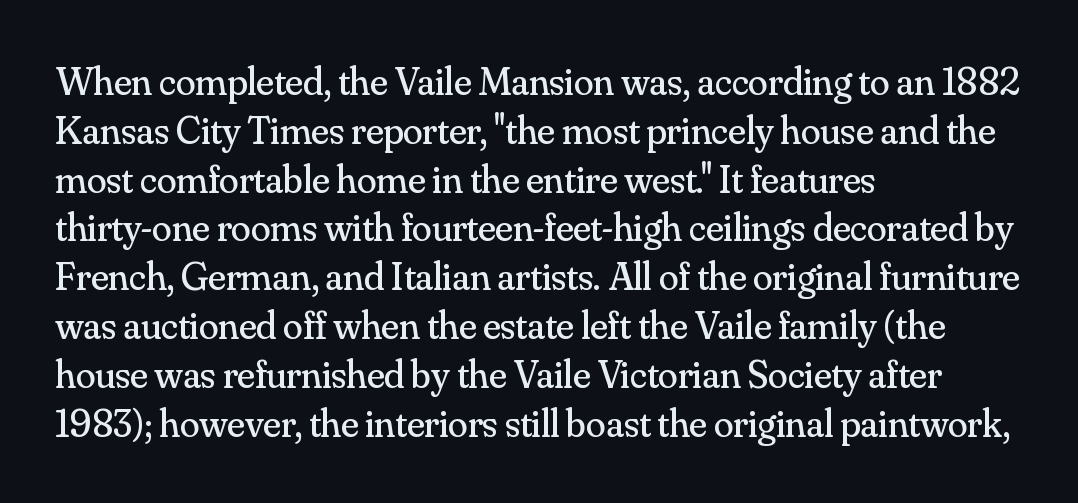
Glyph-to-glyph distance matches everyday printed text. Casual observation: everything's shoved over to the left. Little horizontal feet cap the strokes, marking this as serif type. Caption: face not bold, strokes unweighted. Check under the words: just untouched page. Note the varied advance widths — an 'i' is clearly narrower than an 'm'.
